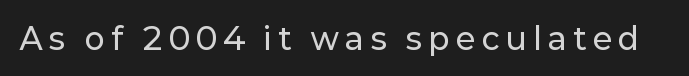
Q: Is the text italic (slanted)? A: No, it is upright.
Q: Is the typeface a serif or a sans-serif typeface? A: Sans-serif.
Q: Is the text underlined? A: No.
Q: Is the spacing between letters normal or unusually wide? A: Unusually wide.
Q: Width (condensed, normal, or wide)? A: Normal.
Q: Stroke contrast? A: Low.
Q: x-height? A: Medium.
Q: Monospaced? A: No.
